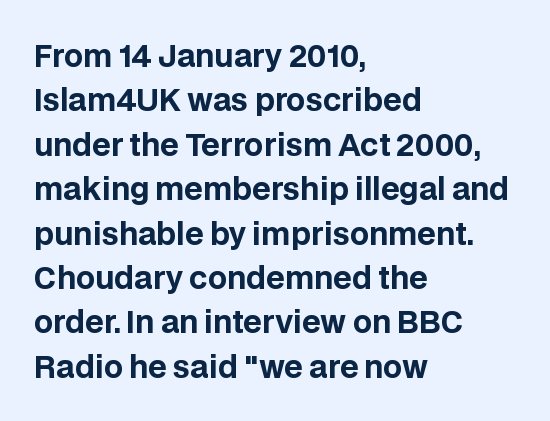
{"serif": "no", "italic": "no", "bold": "yes", "weight": "bold", "width": "normal", "stroke_contrast": "low", "x_height": "large", "monospaced": "no", "underline": "no", "align": "left", "line_spacing": "normal", "line_spacing_ratio": 1.48, "letter_spacing": "normal", "letter_spacing_em": 0.0, "glyph_px": 30}
